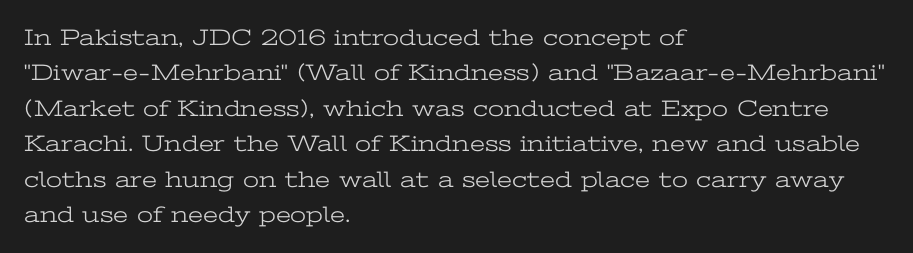
The image shows 23 px text type, upright; set left-aligned, normal line spacing (1.54x), normal letter spacing, not underlined.
